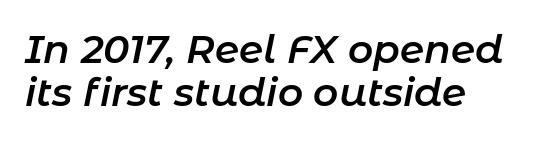
Typographic density is moderately raised because the face is semibold. Summary of vertical rhythm: compact, with narrow interline spacing. The face used here has a pronounced slope to its letters. The horizontal fit of the characters is conventional and even.
